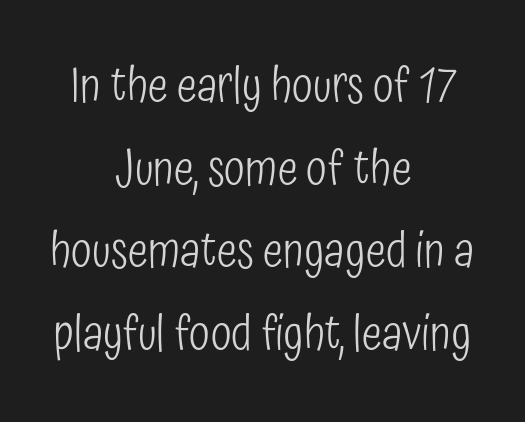
The image shows 48 px light, condensed sans-serif type, upright; set centered, line spacing 1.72x, normal letter spacing, not underlined; low stroke contrast and a medium x-height.
